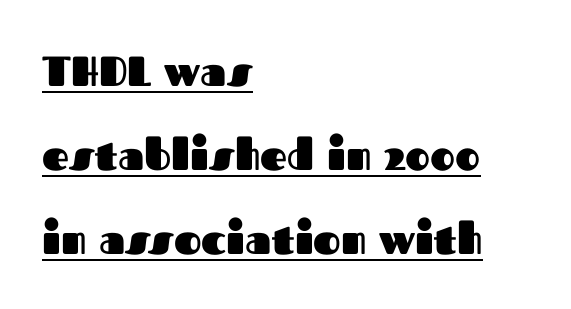
Q: Is the text bold? A: Yes.
Q: Is the text italic (slanted)? A: No, it is upright.
Q: Is the typeface a serif or a sans-serif typeface? A: Sans-serif.
Q: Is the text underlined? A: Yes.
Q: How is the paragraph aligned? A: Left-aligned.
Q: Is the spacing between letters normal or unusually wide? A: Normal.
Q: Is the spacing between lines tight, normal or loose? A: Loose.
Q: Width (condensed, normal, or wide)? A: Normal.
Q: Stroke contrast? A: Medium.
Q: x-height? A: Medium.
Q: Monospaced? A: No.
